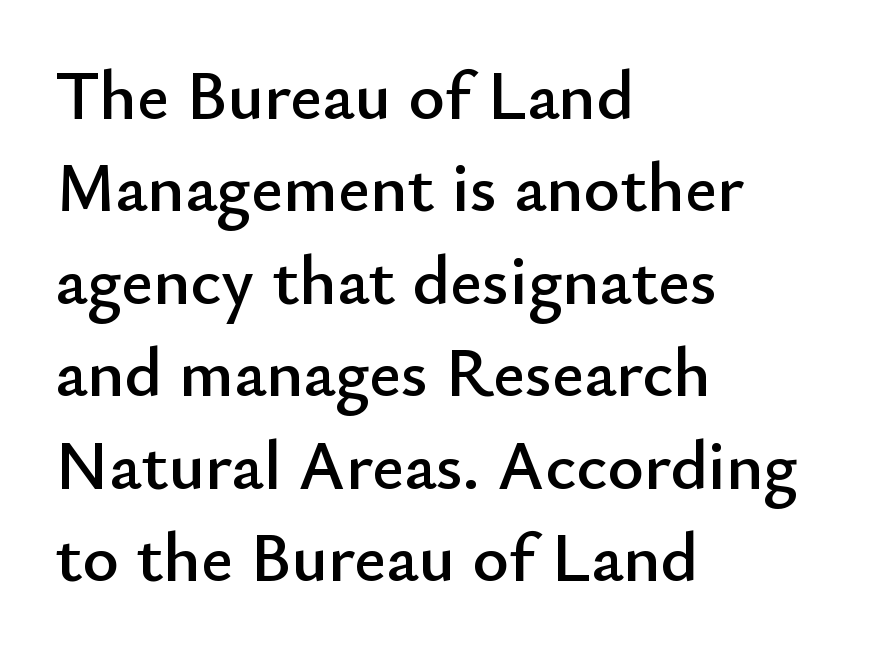
{"serif": "no", "italic": "no", "width": "normal", "stroke_contrast": "low", "x_height": "small", "monospaced": "no", "underline": "no", "align": "left", "line_spacing": "normal", "line_spacing_ratio": 1.32, "letter_spacing": "normal", "letter_spacing_em": 0.0, "glyph_px": 70}
